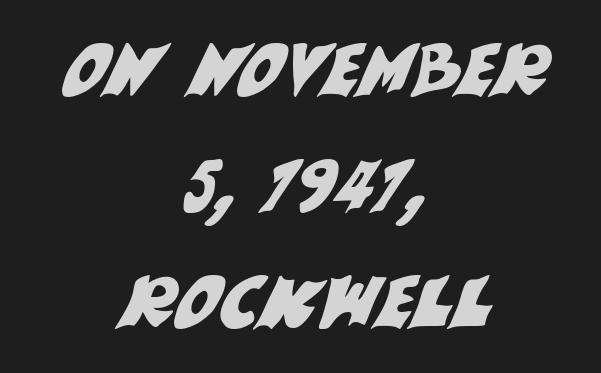
Q: Is the typeface a serif or a sans-serif typeface? A: Sans-serif.
Q: Is the text underlined? A: No.
Q: How is the paragraph aligned? A: Centered.
Q: Is the spacing between letters normal or unusually wide? A: Normal.
Q: Is the spacing between lines tight, normal or loose? A: Normal.
Q: Width (condensed, normal, or wide)? A: Normal.
Q: Stroke contrast? A: Medium.
Q: x-height? A: Large.
Q: Monospaced? A: No.
